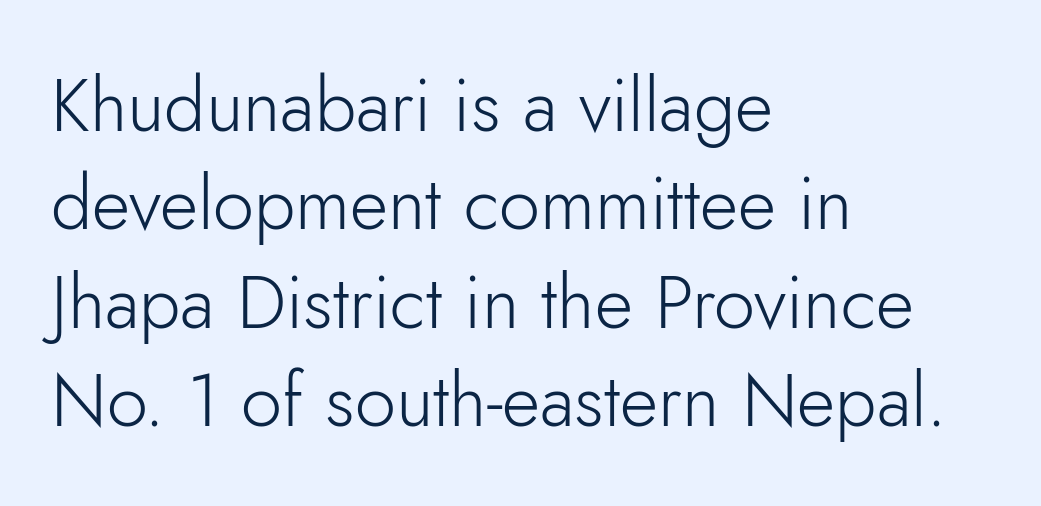
{"serif": "no", "italic": "no", "bold": "no", "weight": "light", "width": "normal", "stroke_contrast": "low", "x_height": "small", "monospaced": "no", "underline": "no", "align": "left", "line_spacing": "normal", "line_spacing_ratio": 1.33, "letter_spacing": "normal", "letter_spacing_em": 0.0, "glyph_px": 74}
